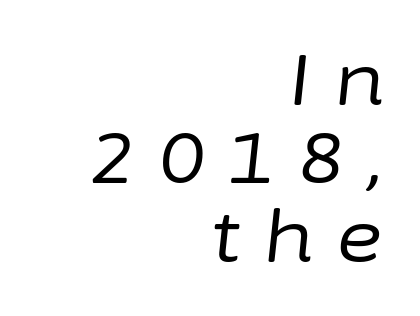
Q: Is the text bold? A: No.
Q: Is the text italic (slanted)? A: Yes, it leans right by about 6 degrees.
Q: Is the text underlined? A: No.
Q: How is the paragraph aligned? A: Right-aligned.
Q: Is the spacing between letters normal or unusually wide? A: Unusually wide.
Q: Is the spacing between lines tight, normal or loose? A: Tight.
Q: Width (condensed, normal, or wide)? A: Normal.
Q: Stroke contrast? A: Low.
Q: x-height? A: Medium.
Q: Monospaced? A: No.
